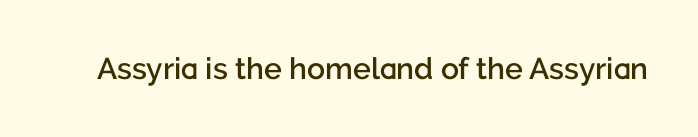
Q: Is the text bold? A: Semi-bold.
Q: Is the text italic (slanted)? A: No, it is upright.
Q: Is the typeface a serif or a sans-serif typeface? A: Sans-serif.
Q: Is the text underlined? A: No.
Q: Is the spacing between letters normal or unusually wide? A: Normal.
Q: Width (condensed, normal, or wide)? A: Normal.
Q: Stroke contrast? A: Low.
Q: x-height? A: Medium.
Q: Monospaced? A: No.
